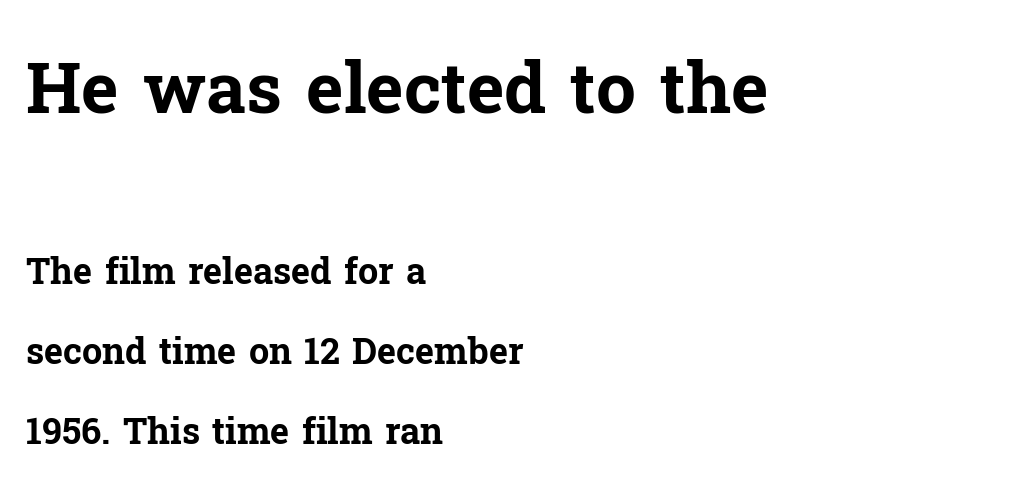
Q: Is the text bold? A: Yes.
Q: Is the text italic (slanted)? A: No, it is upright.
Q: Is the typeface a serif or a sans-serif typeface? A: Serif.
Q: Is the text underlined? A: No.
Q: How is the paragraph aligned? A: Left-aligned.
Q: Is the spacing between letters normal or unusually wide? A: Normal.
Q: Is the spacing between lines tight, normal or loose? A: Loose.
Q: Which block of text is set in a larger size, the first (top) or the second (bottom)? A: The first (top) one.
Q: Width (condensed, normal, or wide)? A: Normal.
Q: Stroke contrast? A: Low.
Q: x-height? A: Medium.
Q: Monospaced? A: No.
